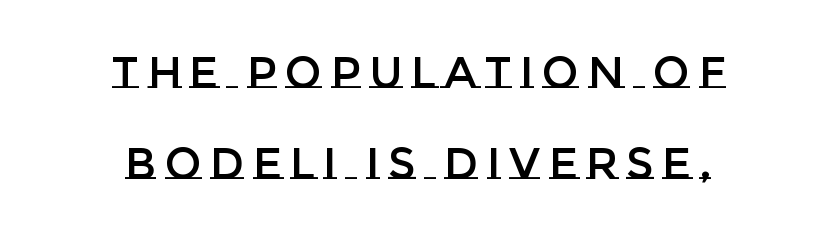
The image shows 44 px text type, upright; set centered, loose line spacing (2.07x), not underlined; low stroke contrast and a large x-height.
